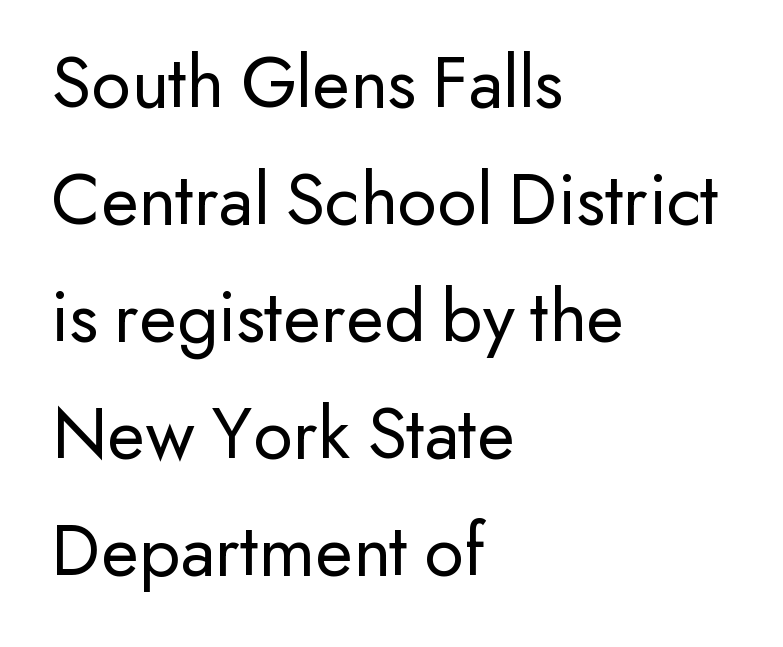
The image shows 77 px regular-weight sans-serif type, upright; set left-aligned, normal line spacing (1.52x), normal letter spacing, not underlined; low stroke contrast and a small x-height.
